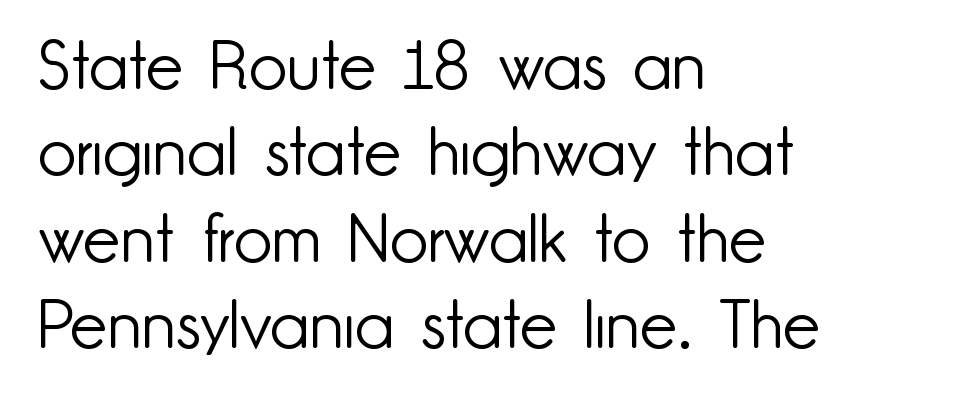
{"serif": "no", "italic": "no", "bold": "no", "weight": "light", "width": "normal", "stroke_contrast": "low", "x_height": "small", "monospaced": "no", "underline": "no", "align": "left", "line_spacing": "normal", "line_spacing_ratio": 1.29, "letter_spacing": "normal", "letter_spacing_em": 0.0, "glyph_px": 67}
